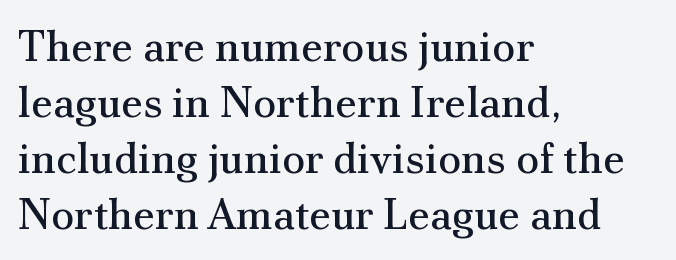
The font is comparable to plain body text, perhaps lighter. If you measured baseline to baseline, you'd find a middling distance. Horizontal alignment here is leftward, the default for most running prose. The rendering keeps characters at their native spacing. The face used here is seriffed, in the tradition of book romans.
